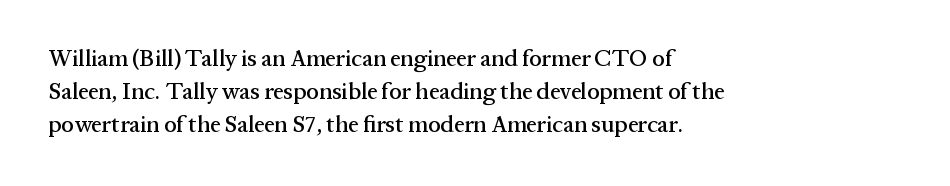
Q: Is the text italic (slanted)? A: No, it is upright.
Q: Is the text underlined? A: No.
Q: How is the paragraph aligned? A: Left-aligned.
Q: Is the spacing between letters normal or unusually wide? A: Normal.
Q: Is the spacing between lines tight, normal or loose? A: Normal.
